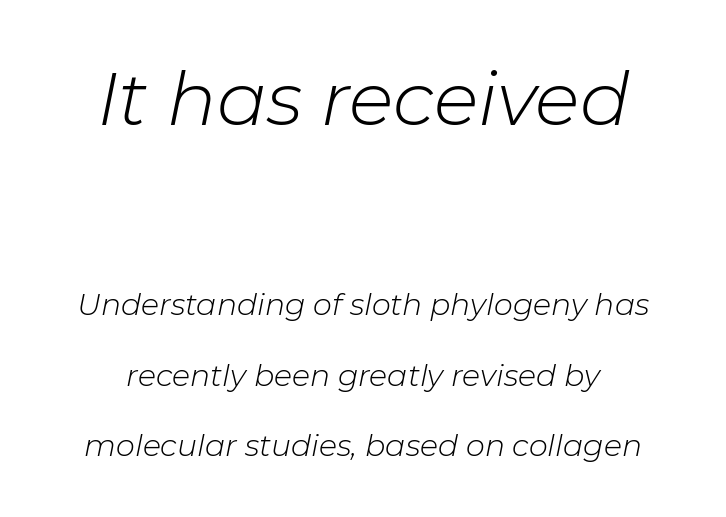
{"italic": "yes", "lean": "right", "slant_degrees": 11, "bold": "no", "weight": "light", "width": "normal", "stroke_contrast": "low", "x_height": "medium", "monospaced": "no", "underline": "no", "line_spacing": "loose", "line_spacing_ratio": 2.34, "letter_spacing": "normal", "letter_spacing_em": 0.0, "larger_block": "first", "size_ratio": 2.47, "glyph_px": 74}
